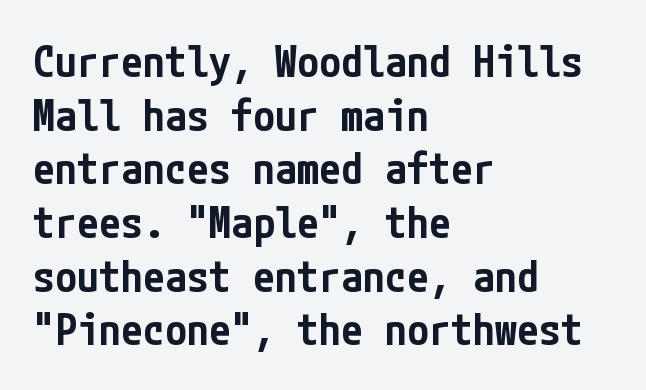
The image shows 44 px semibold, condensed sans-serif type, upright; set left-aligned, line spacing 1.22x, normal letter spacing, not underlined; low stroke contrast and a medium x-height.
